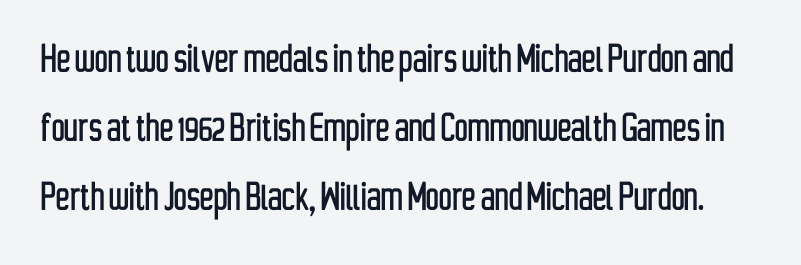
The image shows 46 px condensed sans-serif type, upright; set normal line spacing (1.5x), normal letter spacing, not underlined; low stroke contrast and a medium x-height.
